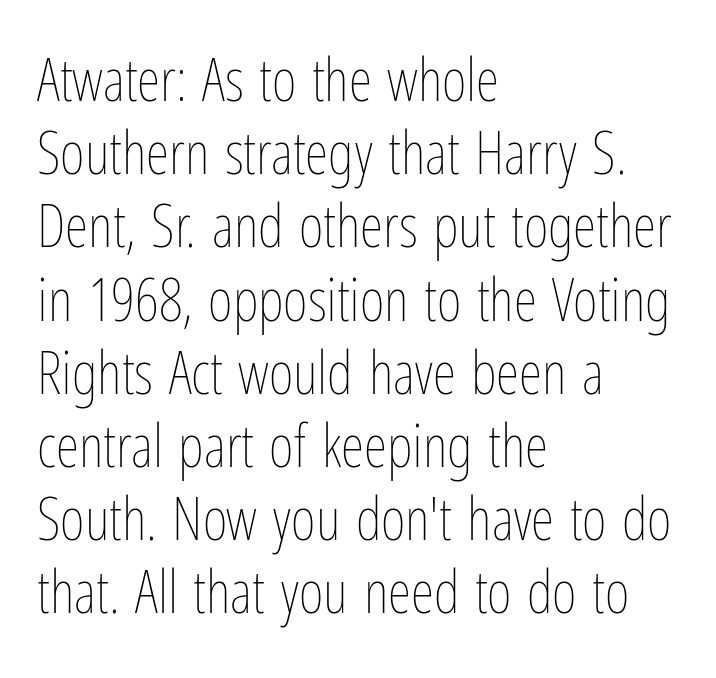
Q: Is the text bold? A: No.
Q: Is the text italic (slanted)? A: No, it is upright.
Q: Is the text underlined? A: No.
Q: How is the paragraph aligned? A: Left-aligned.
Q: Is the spacing between letters normal or unusually wide? A: Normal.
Q: Width (condensed, normal, or wide)? A: Condensed.
Q: Stroke contrast? A: Low.
Q: x-height? A: Medium.
Q: Monospaced? A: No.
